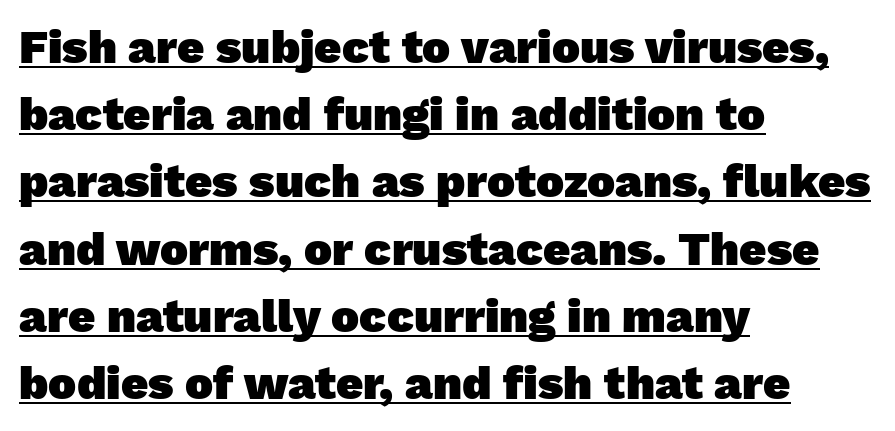
The gaps between neighbouring characters are ordinary and unremarkable. Is there an underline? Yes — a line sits under the letters. On the weight axis this lands at bold, roughly 700. In CSS terms this would be text-align: left.
